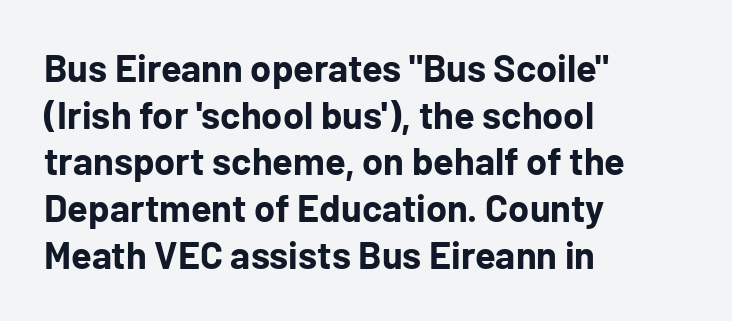
Q: Is the text bold? A: Yes.
Q: Is the text italic (slanted)? A: No, it is upright.
Q: Is the typeface a serif or a sans-serif typeface? A: Sans-serif.
Q: Is the text underlined? A: No.
Q: How is the paragraph aligned? A: Left-aligned.
Q: Is the spacing between letters normal or unusually wide? A: Normal.
Q: Width (condensed, normal, or wide)? A: Normal.
Q: Stroke contrast? A: Low.
Q: x-height? A: Medium.
Q: Monospaced? A: No.
